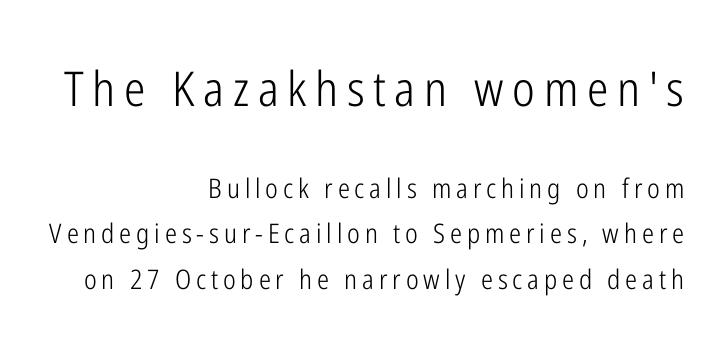
Of the two passages, the one on top uses the larger point size. Unbolded letterforms with no extra heft. No italicization has been applied; the sample stays upright. Leftover space on each line is placed entirely before the opening word.
